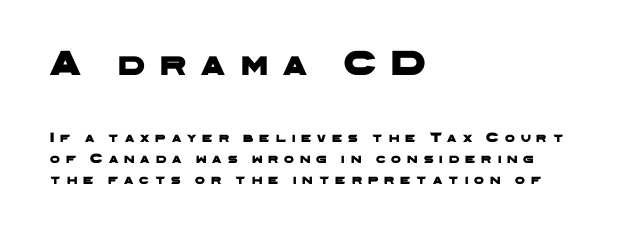
This rendering widens character spacing well past its baseline value. Students, observe: this is what conventionally led text looks like. Here the designer chose a conventional face with non-uniform glyph widths. Reading down the block, your eye returns to a fixed left position each line.
